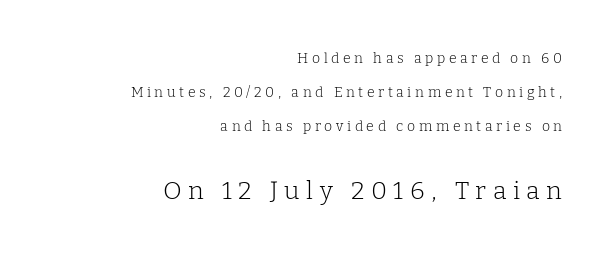
Q: Is the text bold? A: No.
Q: Is the text italic (slanted)? A: No, it is upright.
Q: Is the text underlined? A: No.
Q: How is the paragraph aligned? A: Right-aligned.
Q: Is the spacing between letters normal or unusually wide? A: Unusually wide.
Q: Is the spacing between lines tight, normal or loose? A: Loose.
Q: Which block of text is set in a larger size, the first (top) or the second (bottom)? A: The second (bottom) one.
